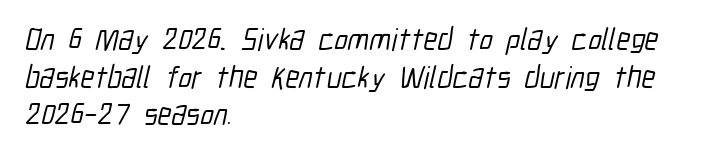
The image shows 31 px condensed sans-serif type; set left-aligned, line spacing 1.21x, normal letter spacing, not underlined; low stroke contrast and a medium x-height.
